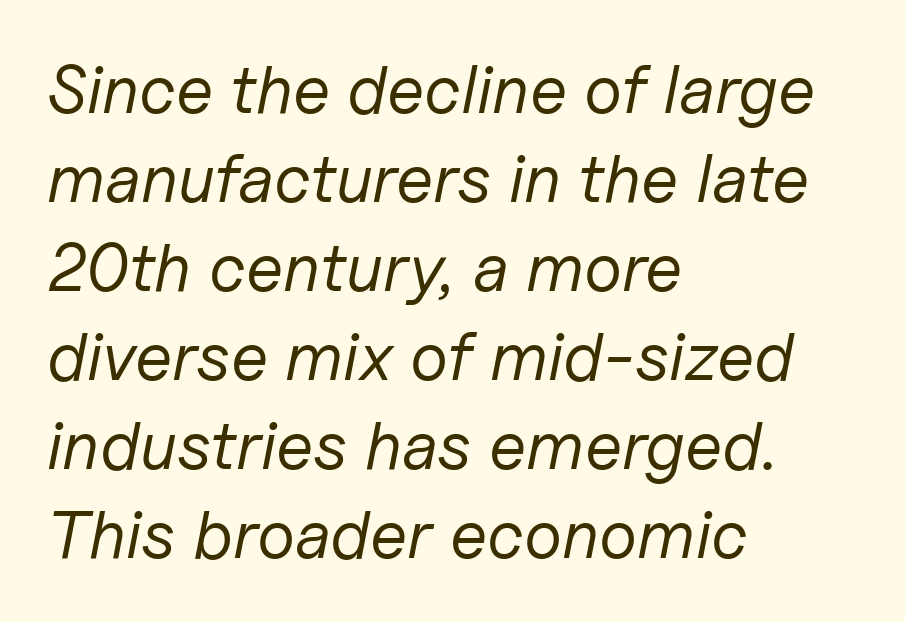
The image shows 68 px regular-weight type, italic (leaning right); set left-aligned, normal line spacing (1.31x), normal letter spacing, not underlined; low stroke contrast and a medium x-height.
